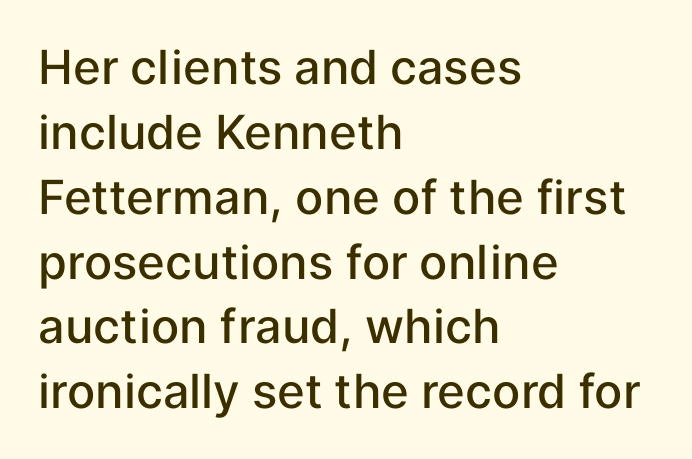
Q: Is the text bold? A: Semi-bold.
Q: Is the text italic (slanted)? A: No, it is upright.
Q: Is the typeface a serif or a sans-serif typeface? A: Sans-serif.
Q: Is the text underlined? A: No.
Q: How is the paragraph aligned? A: Left-aligned.
Q: Is the spacing between letters normal or unusually wide? A: Normal.
Q: Is the spacing between lines tight, normal or loose? A: Normal.
Q: Width (condensed, normal, or wide)? A: Normal.
Q: Stroke contrast? A: Low.
Q: x-height? A: Medium.
Q: Monospaced? A: No.
